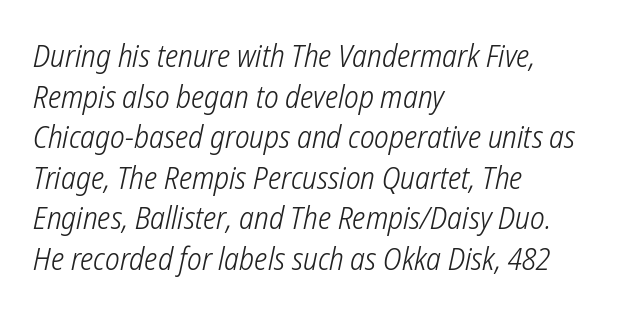
{"serif": "no", "bold": "no", "weight": "light", "width": "condensed", "stroke_contrast": "low", "x_height": "medium", "monospaced": "no", "underline": "no", "align": "left", "line_spacing": "normal", "line_spacing_ratio": 1.31, "letter_spacing": "normal", "letter_spacing_em": 0.0, "glyph_px": 31}
